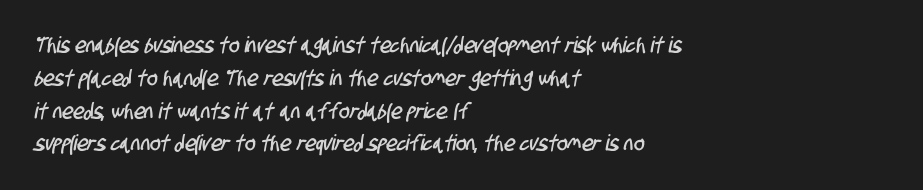
Q: Is the text underlined? A: No.
Q: How is the paragraph aligned? A: Left-aligned.
Q: Is the spacing between letters normal or unusually wide? A: Normal.
Q: Is the spacing between lines tight, normal or loose? A: Normal.
